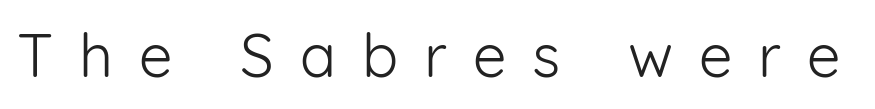
Q: Is the text bold? A: No.
Q: Is the text italic (slanted)? A: No, it is upright.
Q: Is the typeface a serif or a sans-serif typeface? A: Sans-serif.
Q: Is the text underlined? A: No.
Q: Is the spacing between letters normal or unusually wide? A: Unusually wide.
Q: Width (condensed, normal, or wide)? A: Normal.
Q: Stroke contrast? A: Low.
Q: x-height? A: Medium.
Q: Monospaced? A: No.
